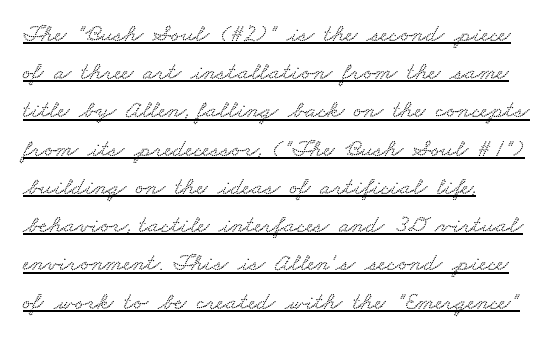
Students, observe the line beneath the letters — that is underlining. Compared with a centered layout, this one pins lines to the left instead. Look at the tracking — it's just the regular setting, nothing added. Successive baselines arrive at the customary interval.
